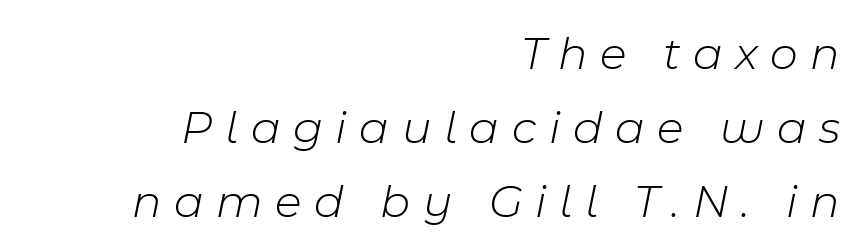
The image shows 48 px light type, italic (leaning right); set right-aligned, normal line spacing (1.54x), unusually wide letter spacing (+0.26 em), not underlined; low stroke contrast and a medium x-height.
